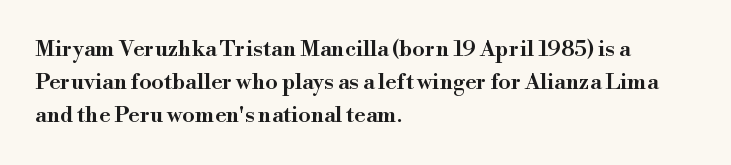
{"italic": "no", "bold": "semi", "underline": "no", "align": "left", "line_spacing": "normal", "line_spacing_ratio": 1.5, "letter_spacing": "normal", "letter_spacing_em": 0.0, "glyph_px": 22}
